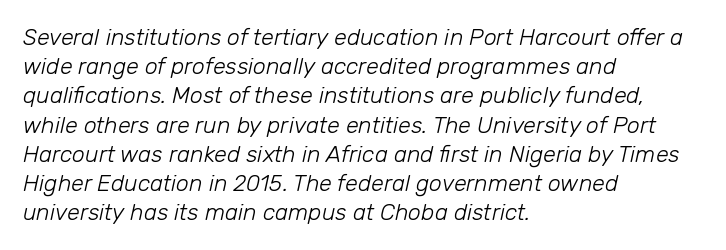
Characters follow at the spacing the type designer built in. Just letters on the line, the space beneath them empty. On a weight scale, this lands at 450 or below. Posture: slanted. Does the leading feel generous? No, just average. Each line starts at the same left margin while the right side varies.
